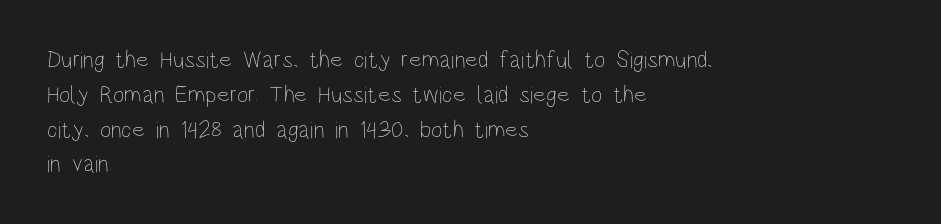
Summary of weight: not heavy and not bold. The passage shown stacks its lines at a standard gap. Upright lettering throughout. Tracking value appears to be zero — textbook default spacing.
